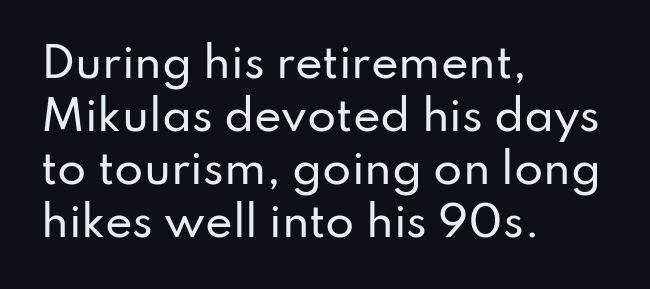
Q: Is the text italic (slanted)? A: No, it is upright.
Q: Is the typeface a serif or a sans-serif typeface? A: Sans-serif.
Q: Is the text underlined? A: No.
Q: How is the paragraph aligned? A: Left-aligned.
Q: Is the spacing between letters normal or unusually wide? A: Normal.
Q: Is the spacing between lines tight, normal or loose? A: Normal.
Q: Width (condensed, normal, or wide)? A: Normal.
Q: Stroke contrast? A: Low.
Q: x-height? A: Small.
Q: Monospaced? A: No.
